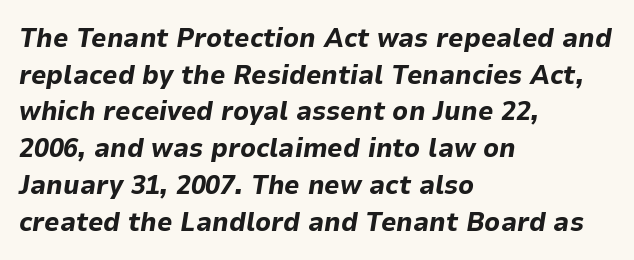
No word sits above an underline. Casual observation: everything's shoved over to the left. This block has exactly the height ordinary leading produces. The type is set solid horizontally, with unmodified tracking. Would a proofreader flag this as italicized? Yes. Strong, thick strokes mark this as bold type.
